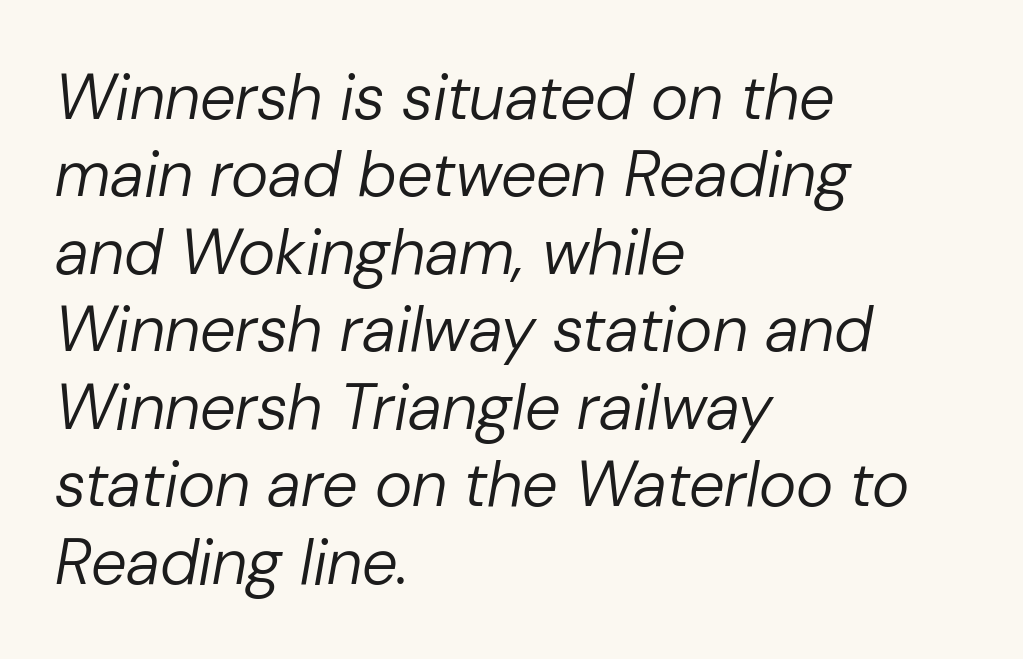
Q: Is the text bold? A: No.
Q: Is the text italic (slanted)? A: Yes, it leans right by about 10 degrees.
Q: Is the text underlined? A: No.
Q: How is the paragraph aligned? A: Left-aligned.
Q: Is the spacing between letters normal or unusually wide? A: Normal.
Q: Width (condensed, normal, or wide)? A: Normal.
Q: Stroke contrast? A: Low.
Q: x-height? A: Medium.
Q: Monospaced? A: No.
